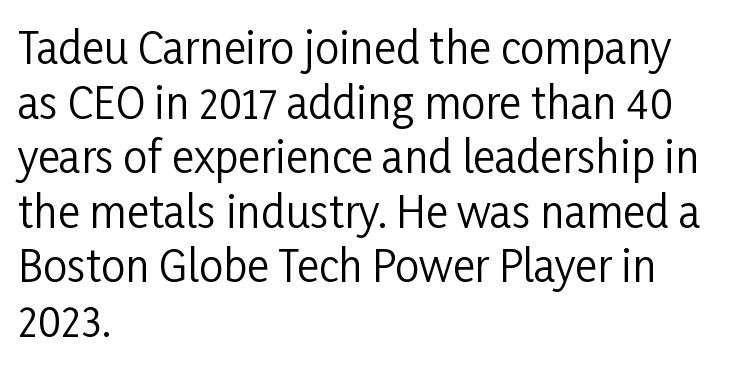
The image shows 43 px regular-weight, condensed sans-serif type, upright; set left-aligned, normal line spacing (1.27x), normal letter spacing, not underlined; low stroke contrast and a medium x-height.
